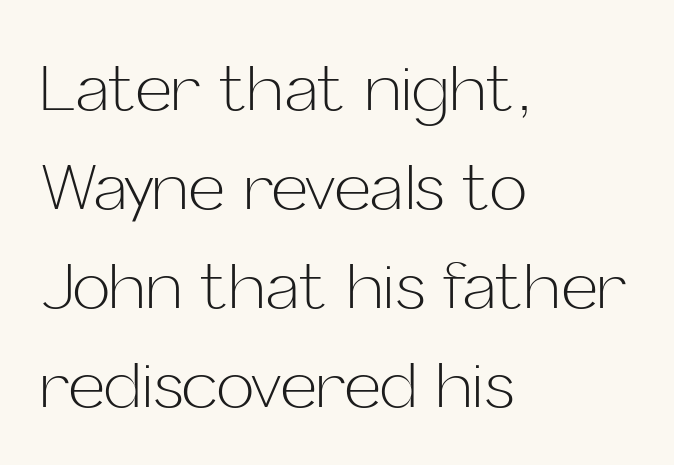
{"serif": "no", "italic": "no", "bold": "no", "weight": "light", "width": "normal", "stroke_contrast": "low", "x_height": "medium", "monospaced": "no", "underline": "no", "align": "left", "line_spacing": "normal", "line_spacing_ratio": 1.57, "letter_spacing": "normal", "letter_spacing_em": 0.0, "glyph_px": 63}
